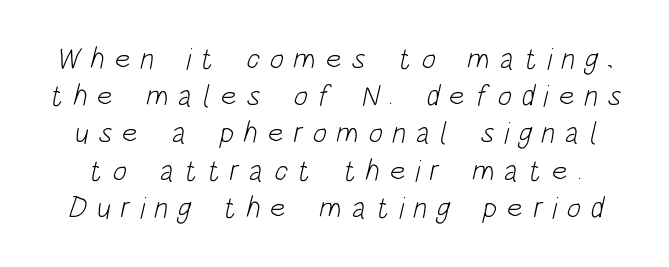
The image shows 30 px light, condensed sans-serif type; set line spacing 1.24x, unusually wide letter spacing (+0.32 em), not underlined; low stroke contrast and a large x-height.
